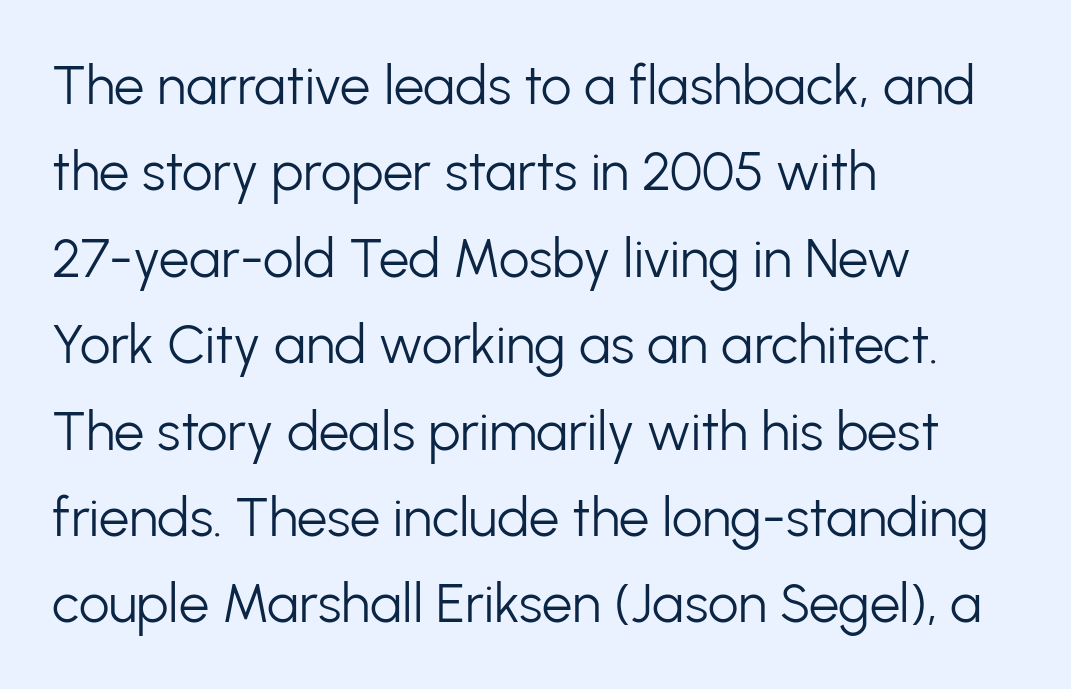
Reading down the column, the eye jumps a familiar distance to each next line. Upright lettering throughout. Look at the tracking — it's just the regular setting, nothing added. These lines are set flush left with a ragged right edge.
